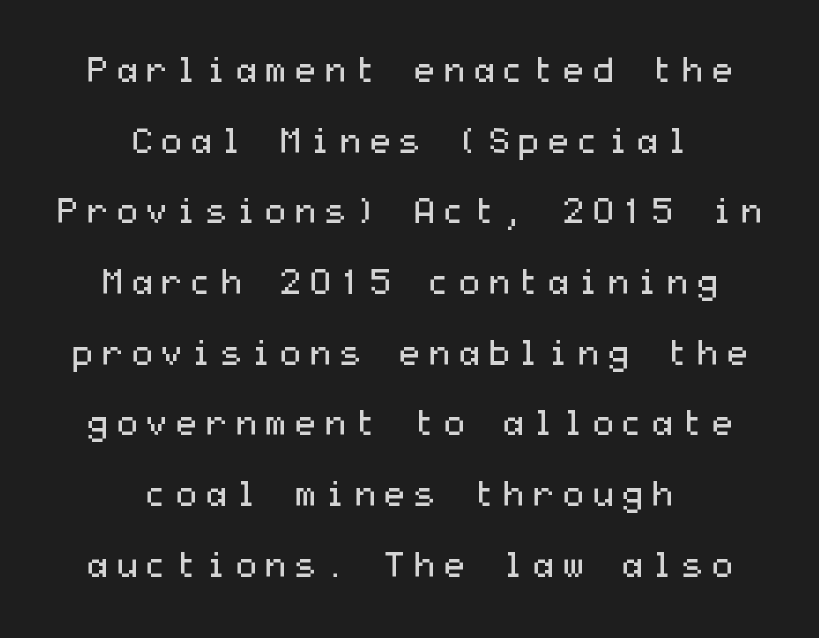
The face used here is a sans, in the tradition of grotesques and geometrics. Rows of type keep a wide berth in the vertical direction. Quick note: not italic, upright. Unmarked baselines from the first word to the last.
